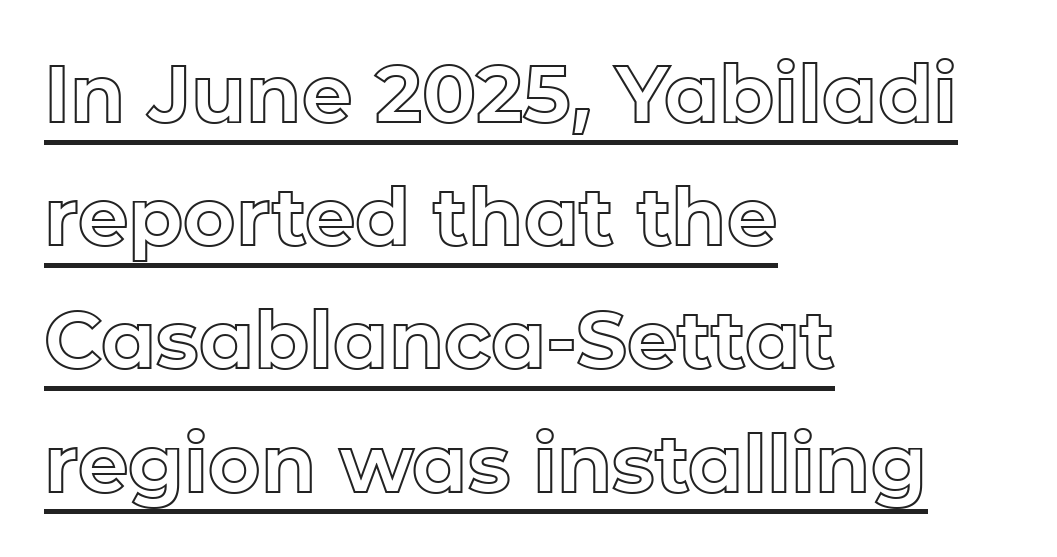
The image shows 80 px text type, upright; set left-aligned, normal line spacing (1.54x), normal letter spacing, underlined; a medium x-height.
